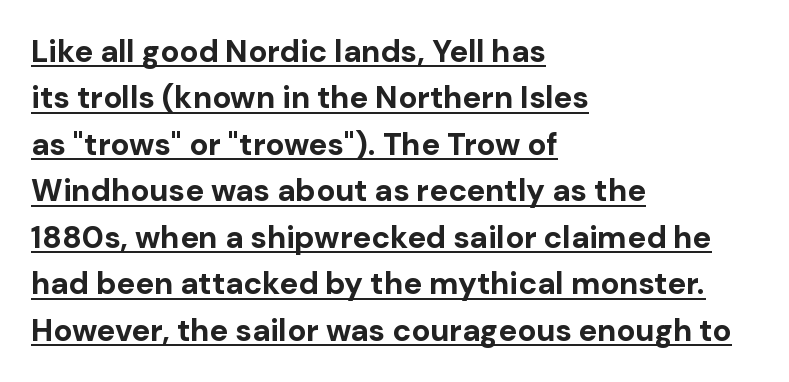
The image shows 31 px bold sans-serif type, upright; set left-aligned, normal line spacing (1.5x), normal letter spacing, underlined; low stroke contrast and a medium x-height.
